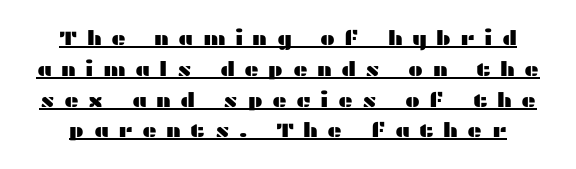
{"italic": "no", "underline": "yes", "line_spacing": "normal", "line_spacing_ratio": 1.54, "letter_spacing": "wide", "letter_spacing_em": 0.46, "glyph_px": 20}
